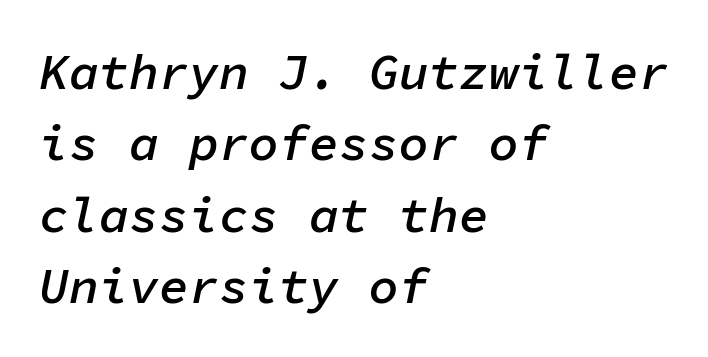
Every row of glyphs begins at an identical x-position on the left. Look at the stroke-to-counter ratio: somewhat heavy, a semibold. Looks like terminal output: every glyph gets an equal slot. Leading: standard.
